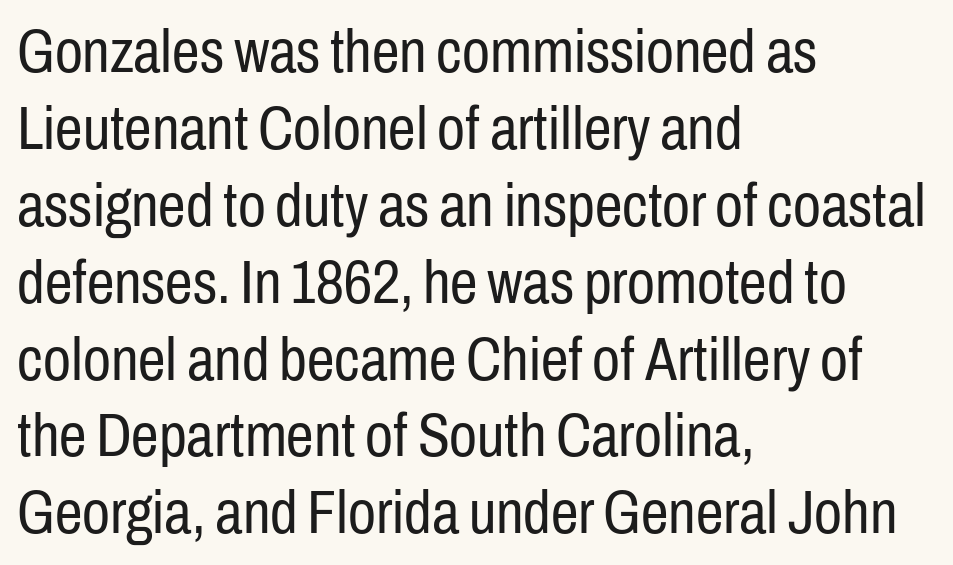
{"serif": "no", "italic": "no", "bold": "no", "weight": "regular", "width": "condensed", "stroke_contrast": "low", "x_height": "medium", "monospaced": "no", "underline": "no", "align": "left", "line_spacing_ratio": 1.24, "letter_spacing": "normal", "letter_spacing_em": 0.0, "glyph_px": 62}
